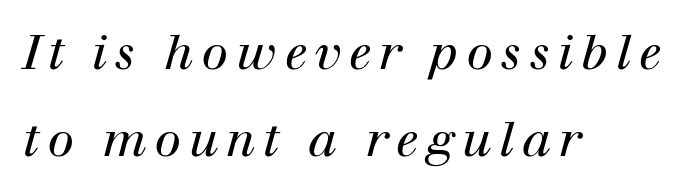
Q: Is the text bold? A: No.
Q: Is the text italic (slanted)? A: Yes, it leans right by about 12 degrees.
Q: Is the typeface a serif or a sans-serif typeface? A: Serif.
Q: Is the text underlined? A: No.
Q: How is the paragraph aligned? A: Left-aligned.
Q: Width (condensed, normal, or wide)? A: Normal.
Q: Stroke contrast? A: High.
Q: x-height? A: Medium.
Q: Monospaced? A: No.
